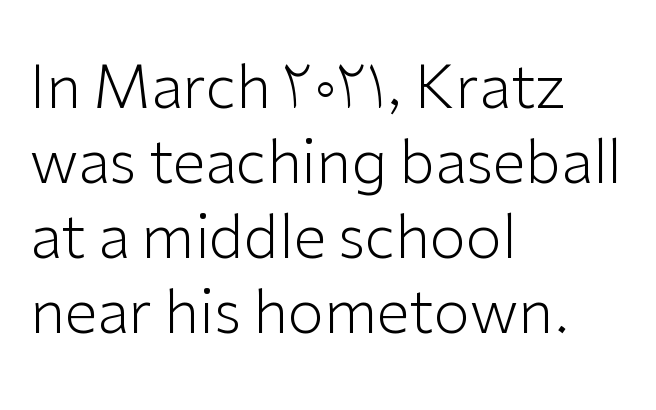
{"serif": "no", "italic": "no", "bold": "no", "weight": "light", "width": "normal", "stroke_contrast": "low", "x_height": "medium", "monospaced": "no", "underline": "no", "align": "left", "line_spacing": "normal", "line_spacing_ratio": 1.27, "letter_spacing": "normal", "letter_spacing_em": 0.0, "glyph_px": 59}
